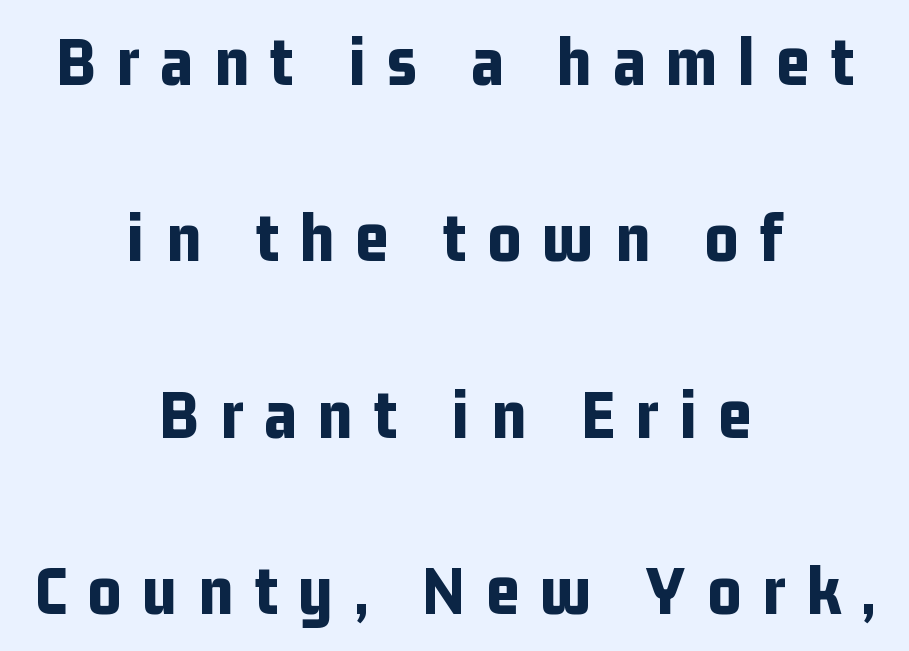
Unlike a traditional serif, this face leaves its strokes unadorned. Do the letters lean? They stand straight. If you folded the block vertically in half, each line would mirror itself in length. Chunky letters — that's bold for sure. How are the letters spaced? Widely, with obvious added tracking. A great deal of white space separates one row of letters from the next.
